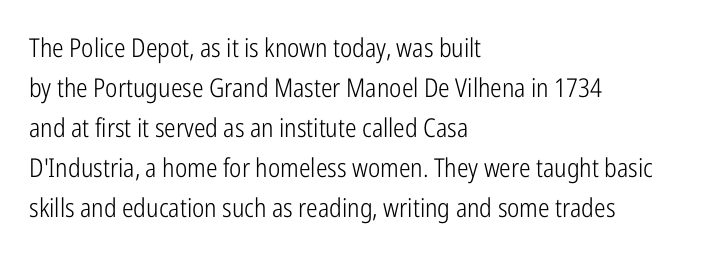
Descender tails drop into unmarked territory. Stroke mass is kept to a normal reading level or below. Default kerning and tracking; the words read as compact shapes. Teacher's note: observe the even left margin — that is flush-left alignment.
